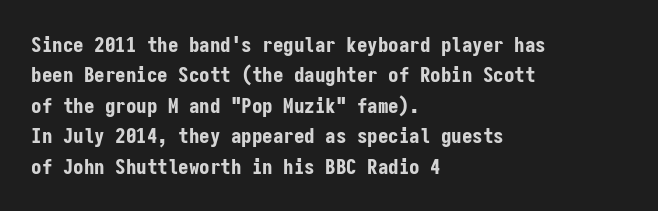
Notice how the stems are strictly vertical — no italics here. These words are printed bold, with thick strokes throughout. Leading: standard. You could call the tracking neutral — neither tight nor loose. The rendering anchors every line to the left-hand side. The words here are not underlined.
